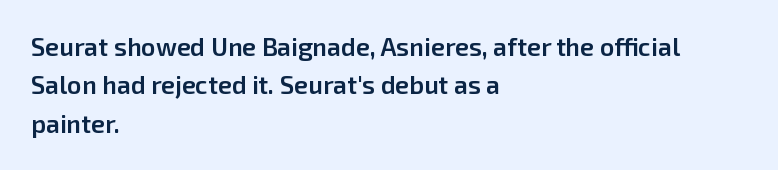
The image shows 25 px text type, upright; set left-aligned, normal line spacing (1.54x), normal letter spacing, not underlined.
